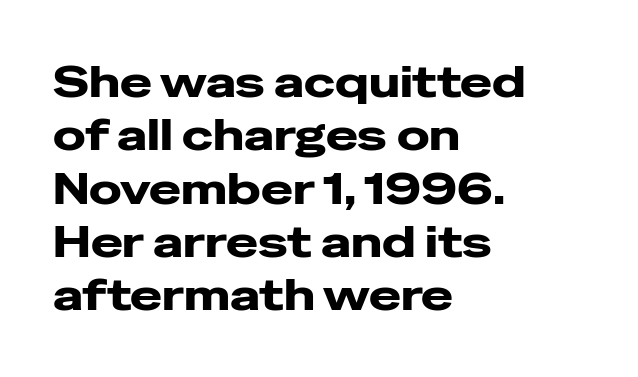
The image shows 43 px heavy, wide sans-serif type, upright; set left-aligned, line spacing 1.24x, normal letter spacing, not underlined; low stroke contrast and a medium x-height.
